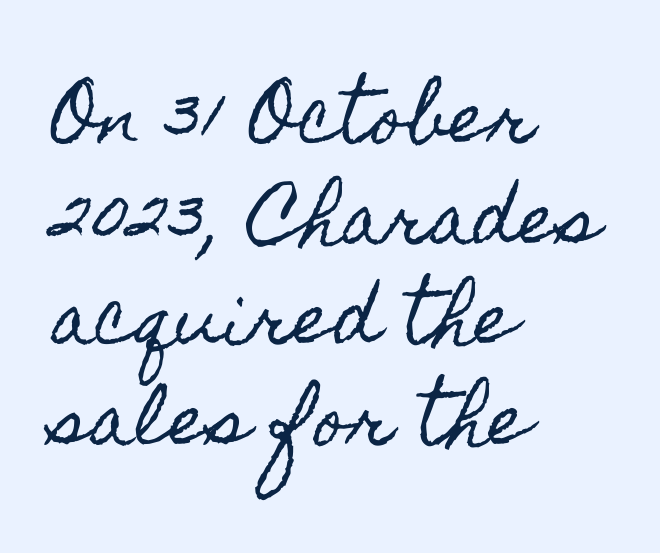
The image shows 68 px condensed type; set left-aligned, normal line spacing (1.48x), normal letter spacing, not underlined; a small x-height.
